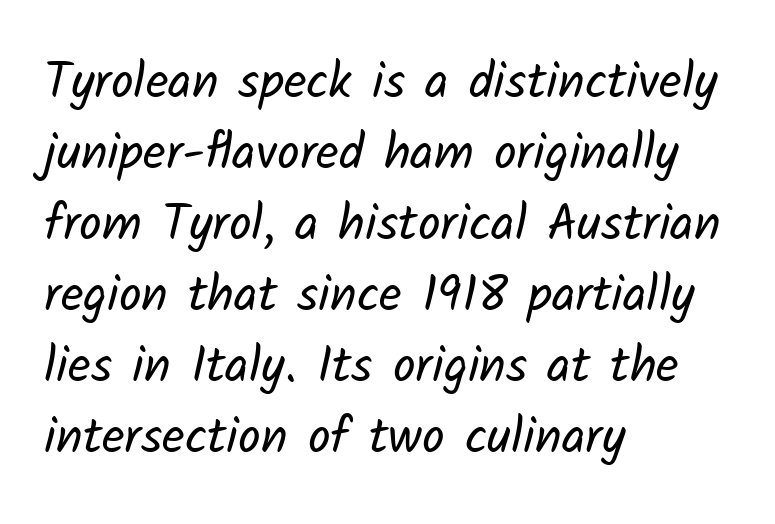
Q: Is the text bold? A: No.
Q: Is the typeface a serif or a sans-serif typeface? A: Sans-serif.
Q: Is the text underlined? A: No.
Q: How is the paragraph aligned? A: Left-aligned.
Q: Is the spacing between letters normal or unusually wide? A: Normal.
Q: Is the spacing between lines tight, normal or loose? A: Normal.
Q: Width (condensed, normal, or wide)? A: Normal.
Q: Stroke contrast? A: Low.
Q: x-height? A: Medium.
Q: Monospaced? A: No.
